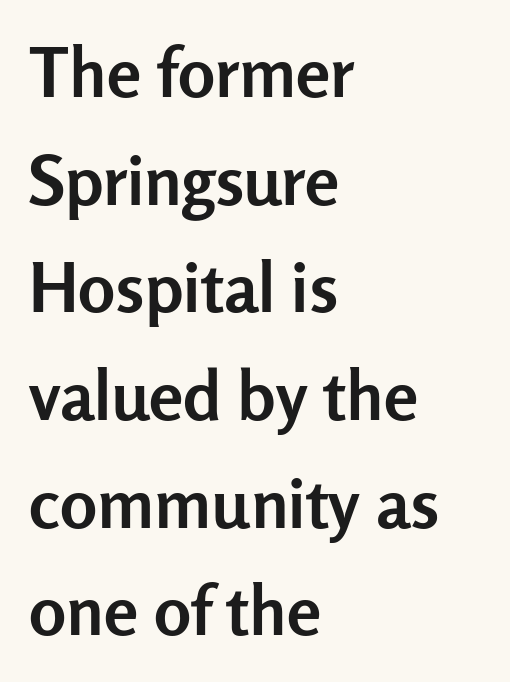
{"serif": "no", "italic": "no", "bold": "yes", "weight": "semibold", "width": "normal", "stroke_contrast": "low", "x_height": "medium", "monospaced": "no", "underline": "no", "align": "left", "line_spacing": "normal", "line_spacing_ratio": 1.56, "letter_spacing": "normal", "letter_spacing_em": 0.0, "glyph_px": 69}
